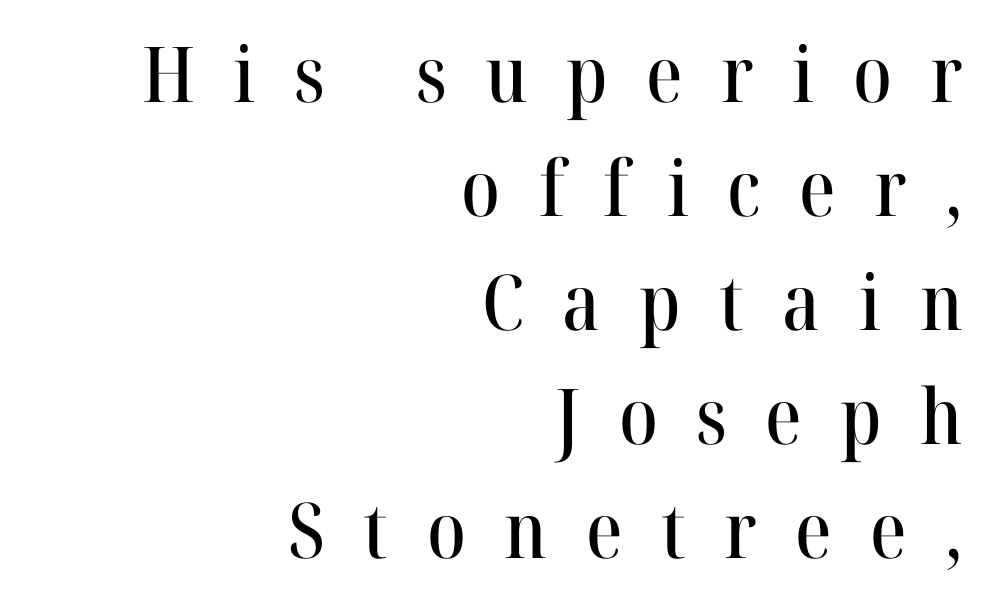
{"serif": "yes", "italic": "no", "width": "normal", "stroke_contrast": "high", "x_height": "medium", "monospaced": "no", "underline": "no", "align": "right", "line_spacing": "normal", "line_spacing_ratio": 1.48, "letter_spacing": "wide", "letter_spacing_em": 0.5, "glyph_px": 77}
